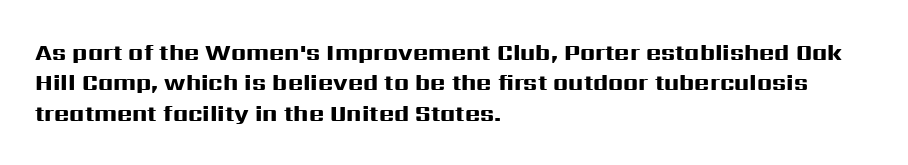
Q: Is the text bold? A: Yes.
Q: Is the text italic (slanted)? A: No, it is upright.
Q: Is the text underlined? A: No.
Q: How is the paragraph aligned? A: Left-aligned.
Q: Is the spacing between letters normal or unusually wide? A: Normal.
Q: Is the spacing between lines tight, normal or loose? A: Normal.
